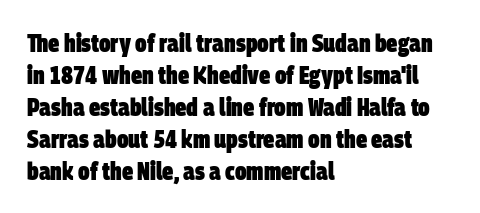
How are the letters spaced? Ordinarily, with no added tracking. Just letters on the line, the space beneath them empty. Compared with an ordinary text face, these strokes are far heavier — a full bold. All the whitespace from short lines collects on the right.
